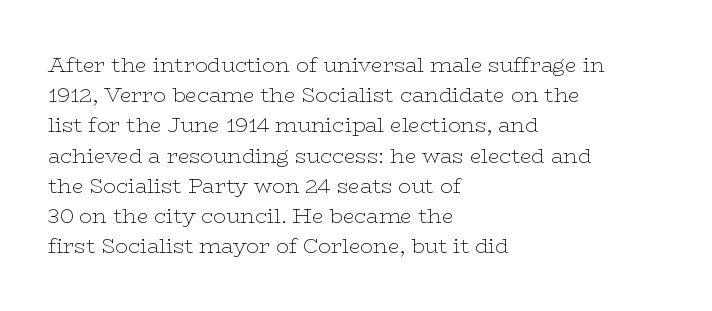
Regarding leading, the lines here are spaced in the standard way. Underline: absent. A classic flush-left, rag-right setting is used for this passage. Every character sits straight up, as roman type does.
